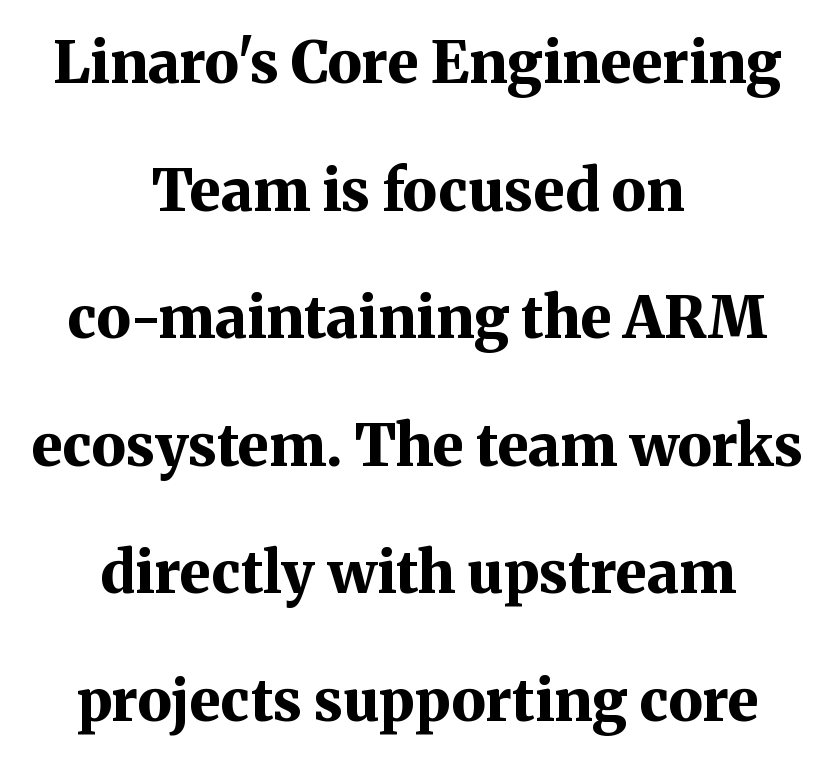
{"serif": "yes", "italic": "no", "bold": "yes", "weight": "bold", "width": "normal", "stroke_contrast": "medium", "x_height": "medium", "monospaced": "no", "underline": "no", "align": "center", "line_spacing": "loose", "line_spacing_ratio": 2.2, "letter_spacing": "normal", "letter_spacing_em": 0.0, "glyph_px": 58}
